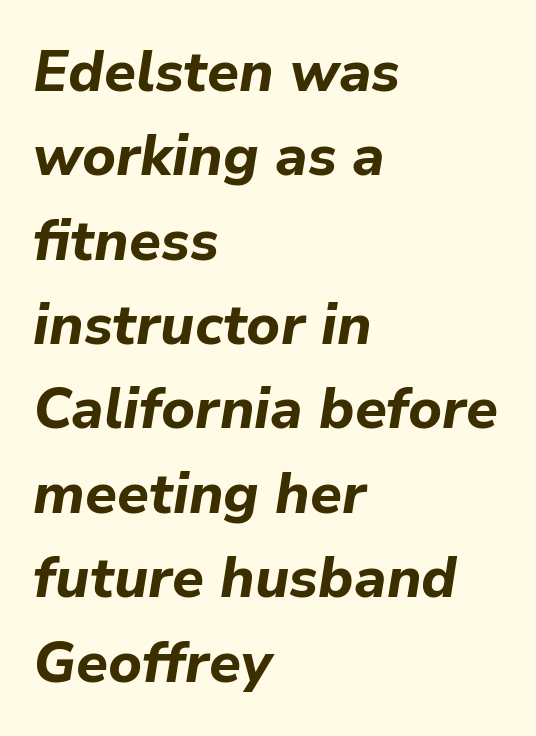
Q: Is the text bold? A: Yes.
Q: Is the text italic (slanted)? A: Yes, it leans right by about 9 degrees.
Q: Is the text underlined? A: No.
Q: How is the paragraph aligned? A: Left-aligned.
Q: Is the spacing between letters normal or unusually wide? A: Normal.
Q: Is the spacing between lines tight, normal or loose? A: Normal.
Q: Width (condensed, normal, or wide)? A: Normal.
Q: Stroke contrast? A: Low.
Q: x-height? A: Medium.
Q: Monospaced? A: No.
